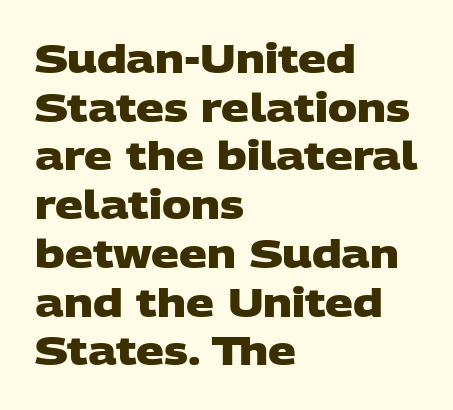
The rendering uses a moderate line-height, typical for paragraphs. Looks like regular typesetting: each glyph gets only the width it needs. Standard letterfit; no display-style spreading of the glyphs. Stroke thickness is high; the sample reads as a true bold.
